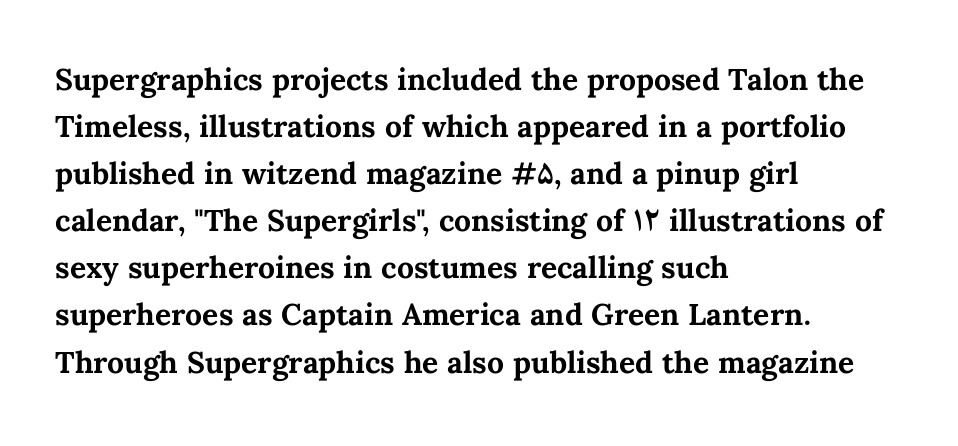
In terms of weight, the rendering is a true, heavy bold. The letters stand upright; this is a roman face. These lines are set flush left with a ragged right edge. A normal amount of white space separates one row of letters from the next. Nobody drew a line under any word here. These lines are rendered in a variable-pitch font.
